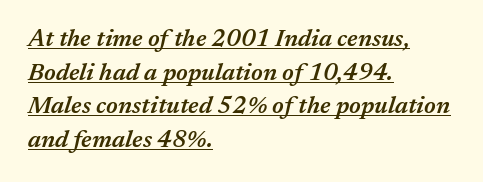
The image shows 24 px text type, italic (leaning right); set left-aligned, normal line spacing (1.4x), normal letter spacing, underlined.
